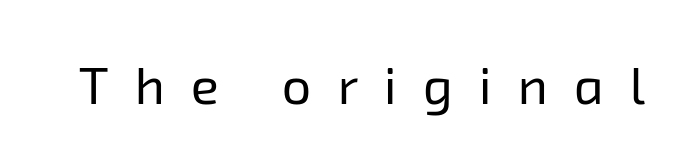
Q: Is the text bold? A: No.
Q: Is the typeface a serif or a sans-serif typeface? A: Sans-serif.
Q: Is the text underlined? A: No.
Q: Is the spacing between letters normal or unusually wide? A: Unusually wide.
Q: Width (condensed, normal, or wide)? A: Normal.
Q: Stroke contrast? A: Low.
Q: x-height? A: Medium.
Q: Monospaced? A: No.
